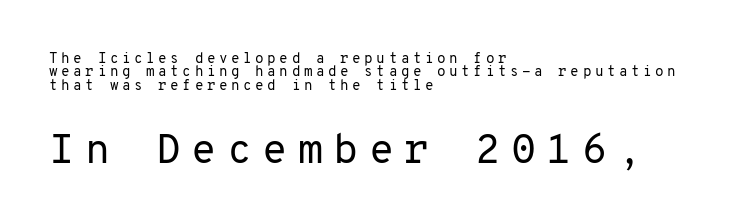
Visually the block forms a straight wall on the left and a jagged coastline on the right. Think of a typewriter: that constant character pitch is what you see here. Unlike a traditional serif, this face leaves its strokes unadorned. The lower block of text is set noticeably larger than the block above it.
